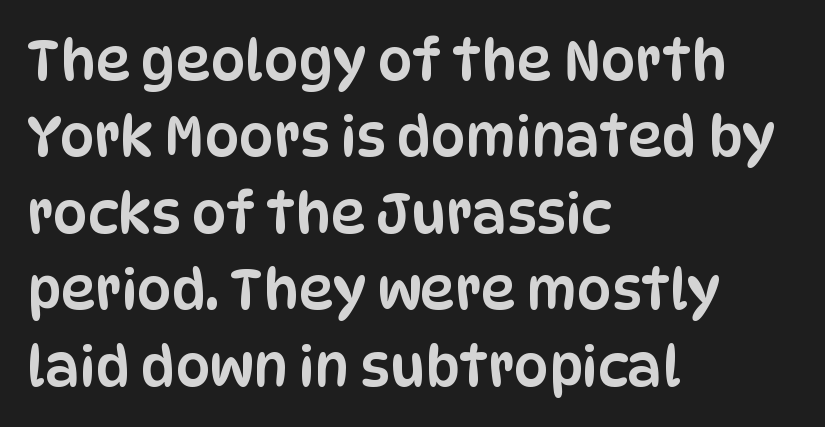
{"serif": "no", "italic": "no", "width": "condensed", "stroke_contrast": "low", "x_height": "large", "monospaced": "no", "underline": "no", "align": "left", "line_spacing": "normal", "line_spacing_ratio": 1.39, "letter_spacing": "normal", "letter_spacing_em": 0.0, "glyph_px": 55}
